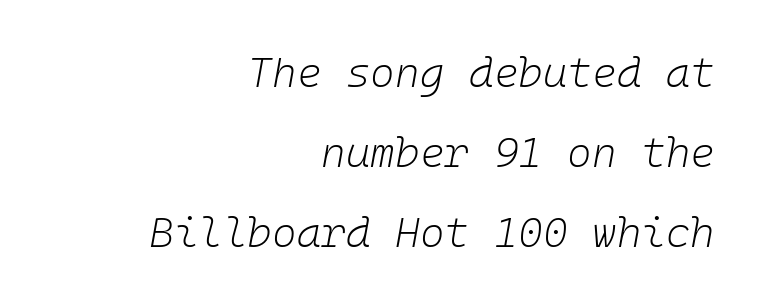
The image shows 42 px light type, italic (leaning right), monospaced; set right-aligned, loose line spacing (1.91x), normal letter spacing, not underlined; low stroke contrast and a medium x-height.
